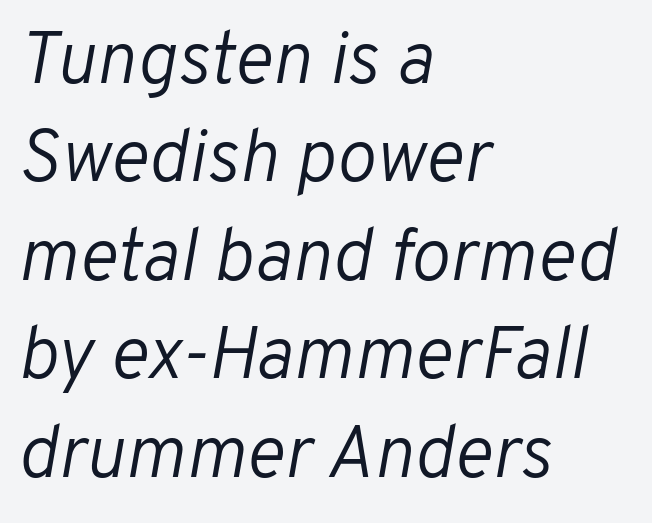
The image shows 74 px light type, italic (leaning right); set left-aligned, normal line spacing (1.33x), normal letter spacing, not underlined; low stroke contrast and a medium x-height.
